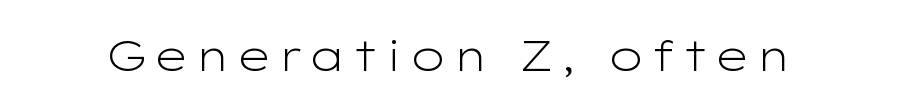
A quiet, ordinary-to-light weight characterises the typeface. Looks like regular typesetting: each glyph gets only the width it needs. Each row of text sits above clean, open space. Are there feet on the stems? There aren't — it's a sans.
